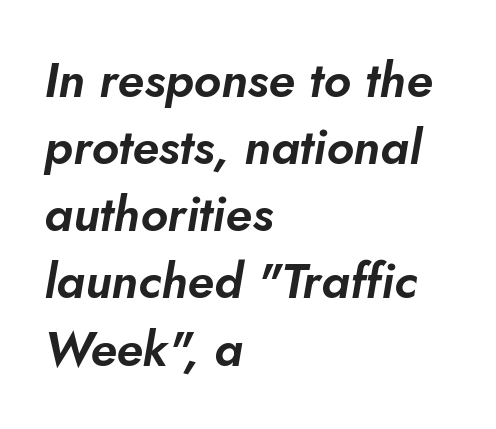
The image shows 49 px text type, italic (leaning right); set left-aligned, normal line spacing (1.37x), normal letter spacing, not underlined; low stroke contrast and a small x-height.
